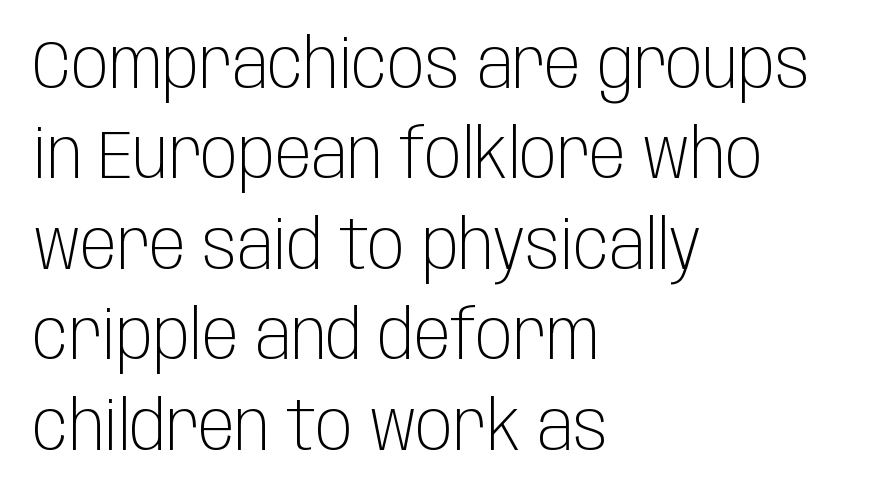
{"serif": "no", "italic": "no", "bold": "no", "weight": "light", "width": "condensed", "stroke_contrast": "low", "x_height": "large", "monospaced": "no", "underline": "no", "align": "left", "line_spacing": "normal", "line_spacing_ratio": 1.33, "letter_spacing": "normal", "letter_spacing_em": 0.0, "glyph_px": 68}
